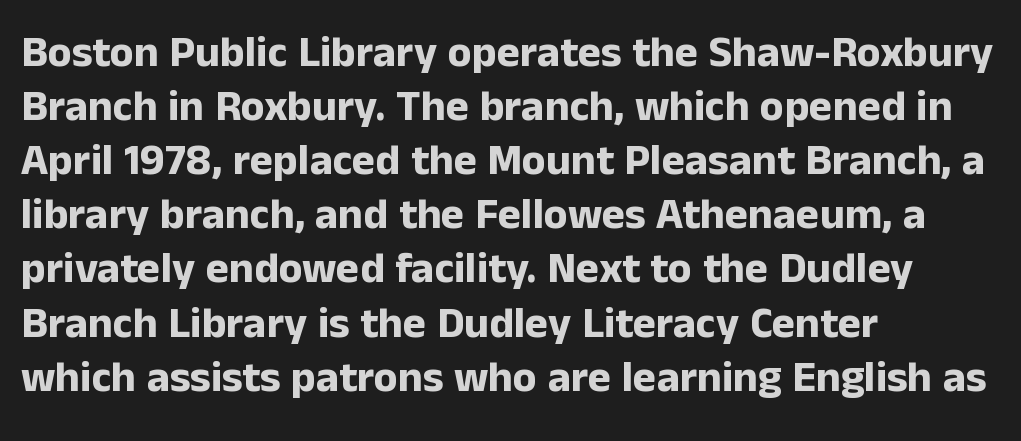
Q: Is the text bold? A: Yes.
Q: Is the text italic (slanted)? A: No, it is upright.
Q: Is the typeface a serif or a sans-serif typeface? A: Sans-serif.
Q: Is the text underlined? A: No.
Q: How is the paragraph aligned? A: Left-aligned.
Q: Is the spacing between letters normal or unusually wide? A: Normal.
Q: Width (condensed, normal, or wide)? A: Normal.
Q: Stroke contrast? A: Low.
Q: x-height? A: Medium.
Q: Monospaced? A: No.
